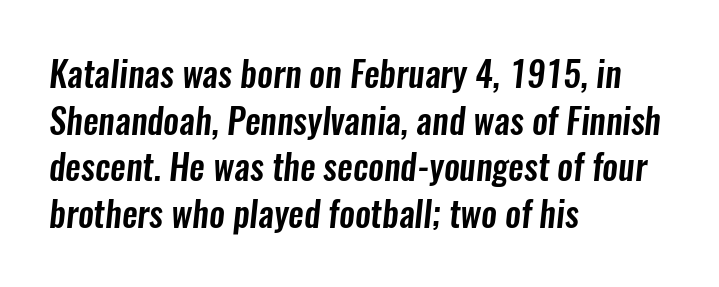
Observe the absence of serifs on each vertical stroke in this sample. Where is the straight margin? On the left. The designer left line spacing at the default. Compared with typical body copy, the letter spacing here is the same.
